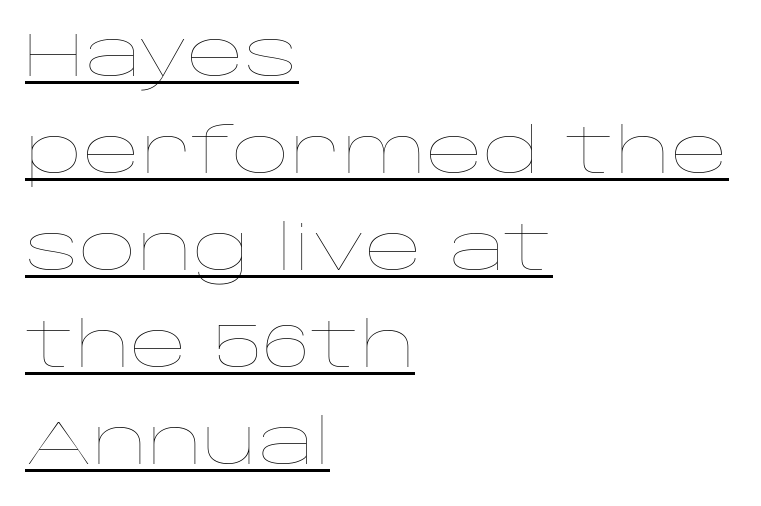
Q: Is the text bold? A: No.
Q: Is the text italic (slanted)? A: No, it is upright.
Q: Is the text underlined? A: Yes.
Q: How is the paragraph aligned? A: Left-aligned.
Q: Is the spacing between letters normal or unusually wide? A: Normal.
Q: Is the spacing between lines tight, normal or loose? A: Normal.
Q: Width (condensed, normal, or wide)? A: Wide.
Q: Stroke contrast? A: Low.
Q: x-height? A: Large.
Q: Monospaced? A: No.
